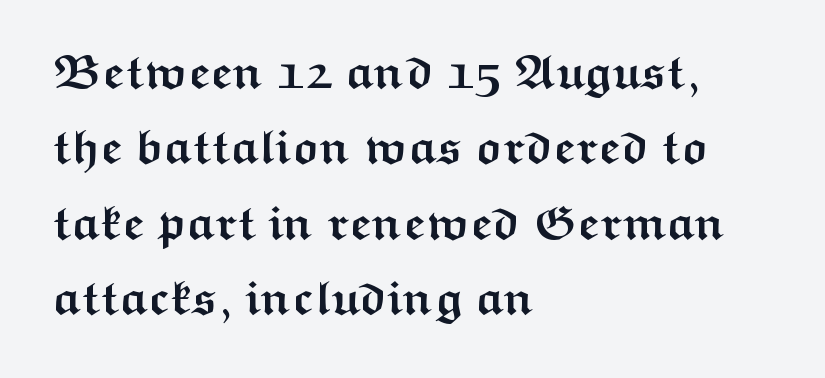
Q: Is the text bold? A: Yes.
Q: Is the text italic (slanted)? A: No, it is upright.
Q: Is the typeface a serif or a sans-serif typeface? A: Sans-serif.
Q: Is the text underlined? A: No.
Q: How is the paragraph aligned? A: Left-aligned.
Q: Is the spacing between letters normal or unusually wide? A: Normal.
Q: Is the spacing between lines tight, normal or loose? A: Normal.
Q: Width (condensed, normal, or wide)? A: Wide.
Q: Stroke contrast? A: Medium.
Q: x-height? A: Medium.
Q: Monospaced? A: No.
